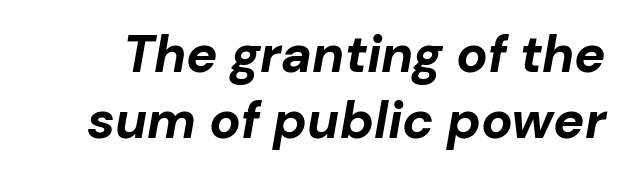
Q: Is the text bold? A: Yes.
Q: Is the text italic (slanted)? A: Yes, it leans right by about 10 degrees.
Q: Is the text underlined? A: No.
Q: Is the spacing between letters normal or unusually wide? A: Normal.
Q: Is the spacing between lines tight, normal or loose? A: Normal.
Q: Width (condensed, normal, or wide)? A: Normal.
Q: Stroke contrast? A: Low.
Q: x-height? A: Medium.
Q: Monospaced? A: No.
